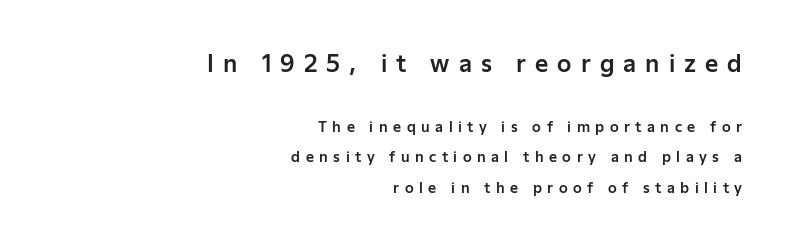
Q: Is the text italic (slanted)? A: No, it is upright.
Q: Is the text underlined? A: No.
Q: How is the paragraph aligned? A: Right-aligned.
Q: Is the spacing between letters normal or unusually wide? A: Unusually wide.
Q: Is the spacing between lines tight, normal or loose? A: Loose.
Q: Which block of text is set in a larger size, the first (top) or the second (bottom)? A: The first (top) one.
